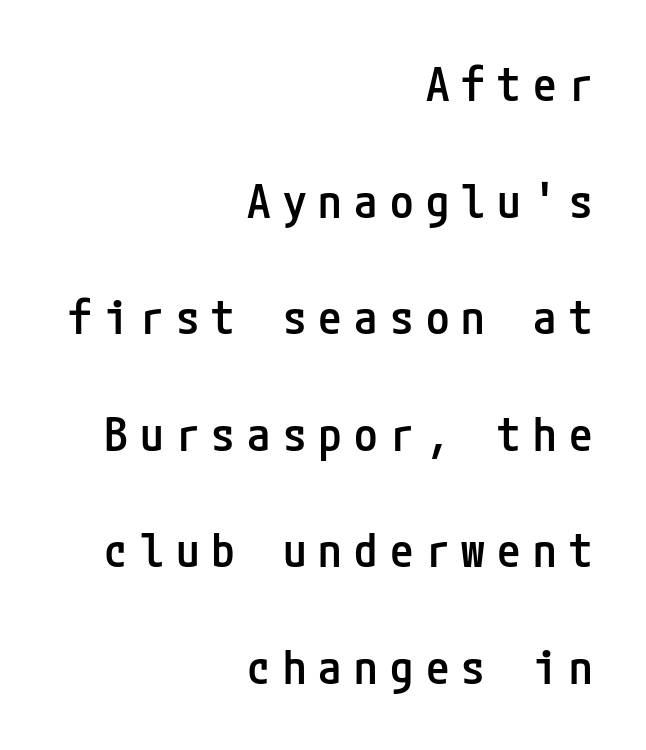
{"serif": "no", "italic": "no", "bold": "semi", "weight": "semibold", "width": "condensed", "stroke_contrast": "low", "x_height": "medium", "underline": "no", "align": "right", "line_spacing": "loose", "line_spacing_ratio": 2.48, "letter_spacing": "wide", "letter_spacing_em": 0.26, "glyph_px": 47}
